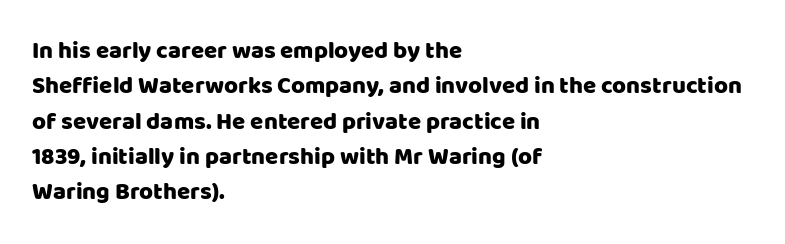
The image shows 24 px text type, upright; set left-aligned, normal line spacing (1.47x), normal letter spacing, not underlined.
